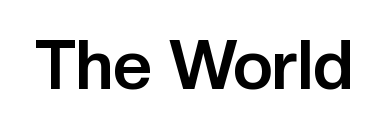
The image shows 68 px bold sans-serif type, upright; set normal letter spacing, not underlined; low stroke contrast and a medium x-height.
